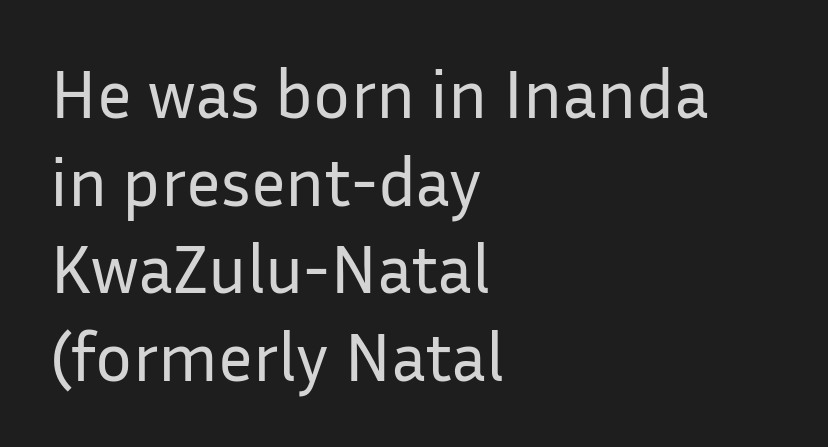
The image shows 69 px regular-weight sans-serif type, upright; set left-aligned, normal line spacing (1.27x), normal letter spacing, not underlined; low stroke contrast and a medium x-height.
